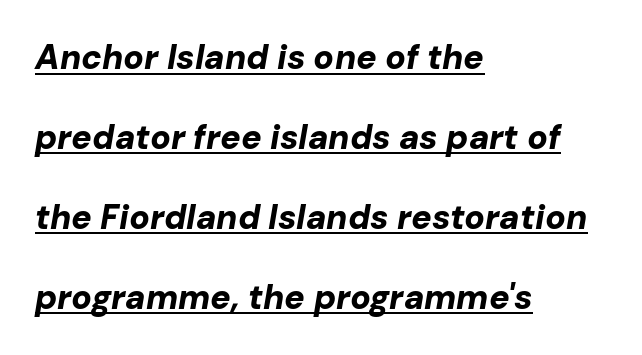
Q: Is the text bold? A: Yes.
Q: Is the text italic (slanted)? A: Yes, it leans right by about 10 degrees.
Q: Is the text underlined? A: Yes.
Q: How is the paragraph aligned? A: Left-aligned.
Q: Is the spacing between letters normal or unusually wide? A: Normal.
Q: Is the spacing between lines tight, normal or loose? A: Loose.
Q: Width (condensed, normal, or wide)? A: Normal.
Q: Stroke contrast? A: Low.
Q: x-height? A: Medium.
Q: Monospaced? A: No.
